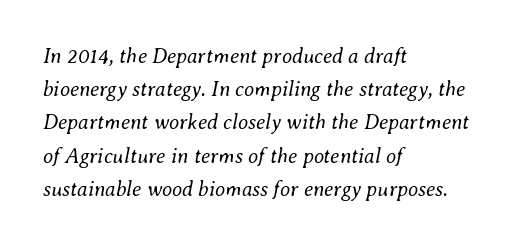
Q: Is the text bold? A: No.
Q: Is the text italic (slanted)? A: Yes, it leans right by about 8 degrees.
Q: Is the text underlined? A: No.
Q: How is the paragraph aligned? A: Left-aligned.
Q: Is the spacing between letters normal or unusually wide? A: Normal.
Q: Is the spacing between lines tight, normal or loose? A: Normal.
